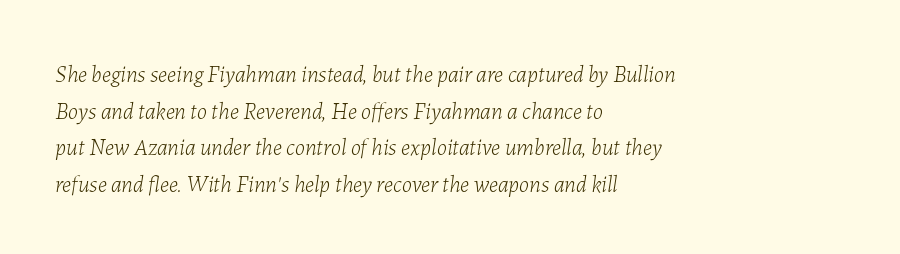
{"italic": "yes", "lean": "right", "slant_degrees": 7, "bold": "no", "underline": "no", "align": "left", "line_spacing": "normal", "line_spacing_ratio": 1.59, "letter_spacing": "normal", "letter_spacing_em": 0.0, "glyph_px": 23}
